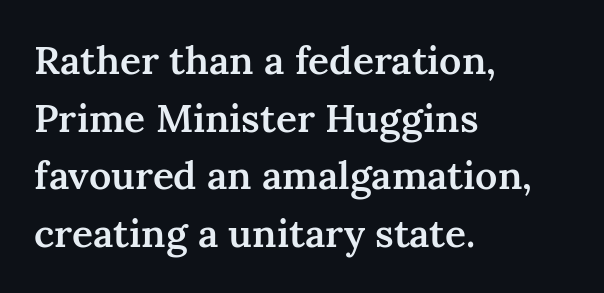
{"serif": "yes", "italic": "no", "bold": "semi", "weight": "semibold", "width": "normal", "stroke_contrast": "medium", "x_height": "medium", "monospaced": "no", "underline": "no", "align": "left", "line_spacing": "normal", "line_spacing_ratio": 1.48, "letter_spacing": "normal", "letter_spacing_em": 0.0, "glyph_px": 39}
